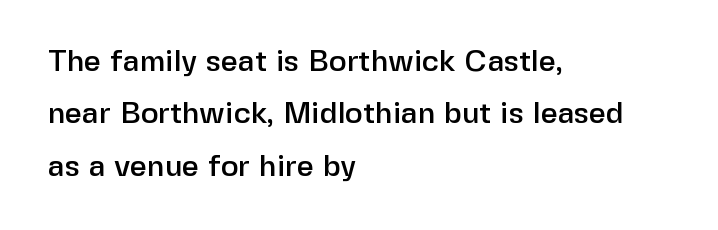
Plain, unruled lines of type. Caption: standard tracking, unaltered. Each line starts at the same left margin while the right side varies. Is this a sans? Yes — the strokes have no serifs. Nope, not italic — everything's standing straight.
